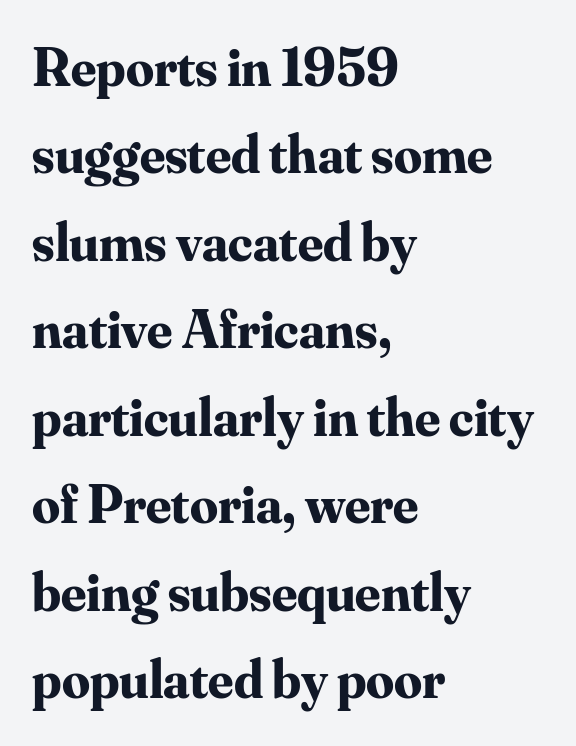
The image shows 55 px bold serif type, upright; set left-aligned, normal line spacing (1.59x), normal letter spacing, not underlined; medium stroke contrast and a small x-height.
